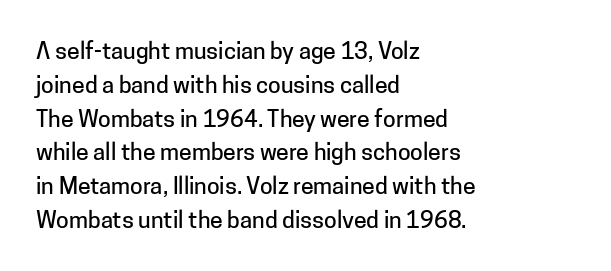
Left-aligned paragraph, ragged on the right. Compared with typical body copy, the letter spacing here is the same. A roman cut, with each character standing at attention. Baseline-to-baseline distance is the conventional proportion of letter height. The string is rendered with underlining switched off.
